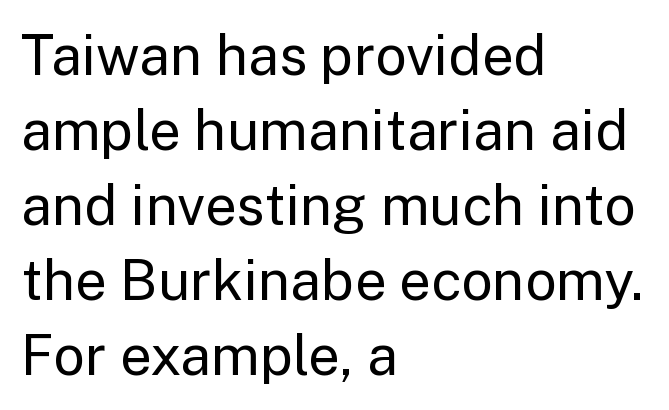
{"serif": "no", "italic": "no", "bold": "no", "weight": "regular", "width": "normal", "stroke_contrast": "low", "x_height": "medium", "monospaced": "no", "underline": "no", "align": "left", "line_spacing": "normal", "line_spacing_ratio": 1.34, "letter_spacing": "normal", "letter_spacing_em": 0.0, "glyph_px": 56}
